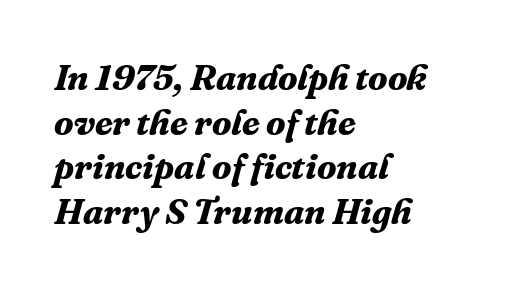
{"serif": "yes", "italic": "yes", "lean": "right", "slant_degrees": 16, "bold": "yes", "weight": "bold", "width": "normal", "stroke_contrast": "medium", "x_height": "medium", "monospaced": "no", "underline": "no", "align": "left", "line_spacing_ratio": 1.24, "letter_spacing": "normal", "letter_spacing_em": 0.0, "glyph_px": 36}
